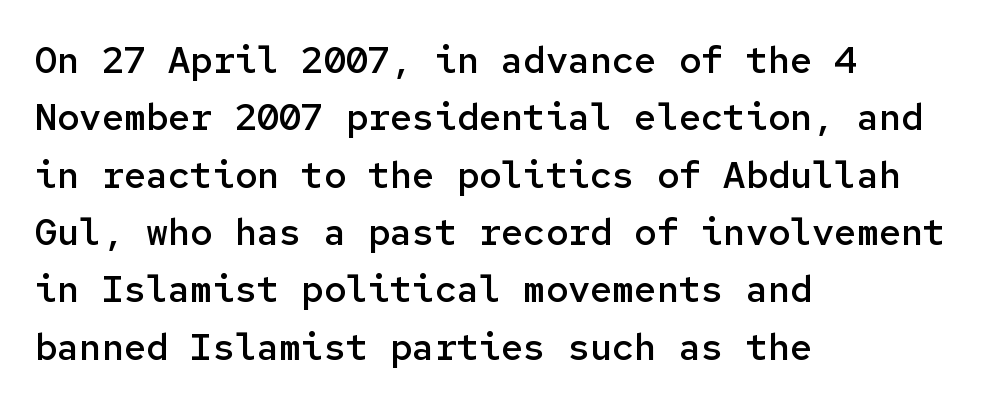
{"serif": "no", "italic": "no", "bold": "semi", "weight": "semibold", "width": "normal", "stroke_contrast": "low", "x_height": "medium", "monospaced": "yes", "underline": "no", "align": "left", "line_spacing": "normal", "line_spacing_ratio": 1.55, "letter_spacing": "normal", "letter_spacing_em": 0.0, "glyph_px": 37}
